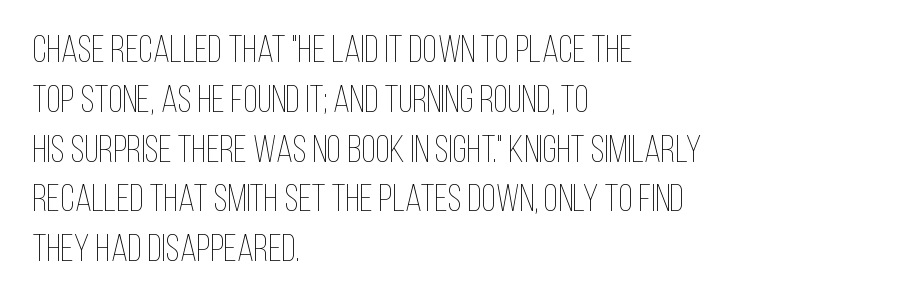
The image shows 38 px thin, condensed type, upright; set left-aligned, normal line spacing (1.31x), normal letter spacing, not underlined; low stroke contrast and a large x-height.
